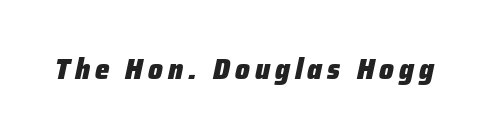
{"italic": "yes", "lean": "right", "slant_degrees": 12, "bold": "yes", "weight": "heavy", "width": "normal", "stroke_contrast": "low", "x_height": "medium", "monospaced": "no", "underline": "no", "glyph_px": 29}
